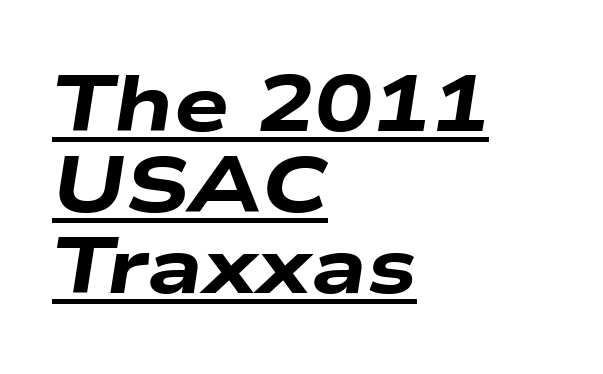
{"italic": "yes", "lean": "right", "slant_degrees": 9, "bold": "yes", "weight": "heavy", "width": "wide", "stroke_contrast": "low", "x_height": "medium", "monospaced": "no", "underline": "yes", "align": "left", "line_spacing": "tight", "line_spacing_ratio": 1.04, "letter_spacing": "normal", "letter_spacing_em": 0.0, "glyph_px": 78}
